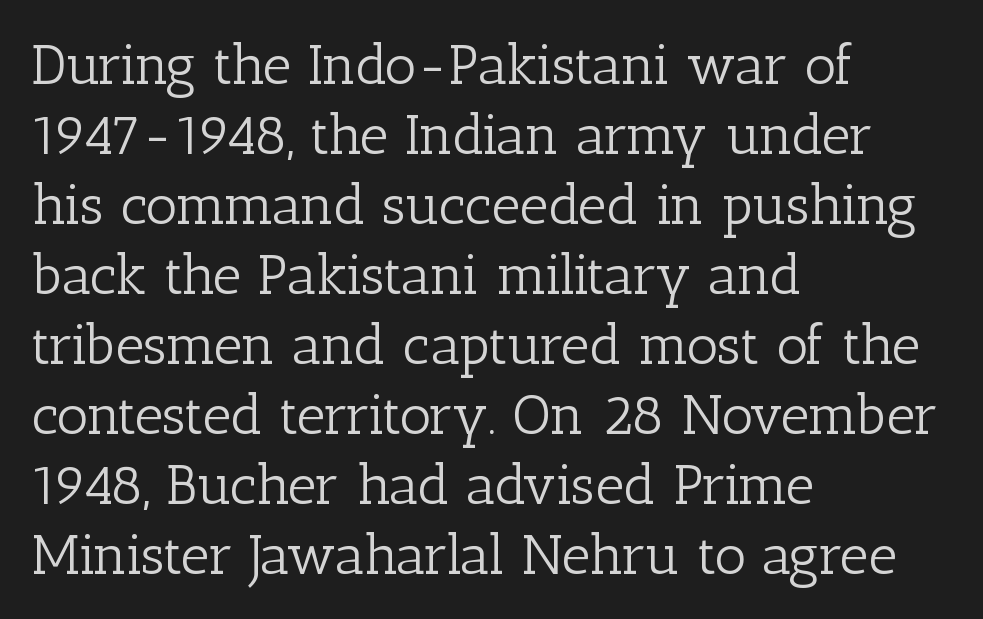
Q: Is the text bold? A: No.
Q: Is the text italic (slanted)? A: No, it is upright.
Q: Is the typeface a serif or a sans-serif typeface? A: Serif.
Q: Is the text underlined? A: No.
Q: How is the paragraph aligned? A: Left-aligned.
Q: Is the spacing between letters normal or unusually wide? A: Normal.
Q: Is the spacing between lines tight, normal or loose? A: Normal.
Q: Width (condensed, normal, or wide)? A: Normal.
Q: Stroke contrast? A: Low.
Q: x-height? A: Medium.
Q: Monospaced? A: No.
